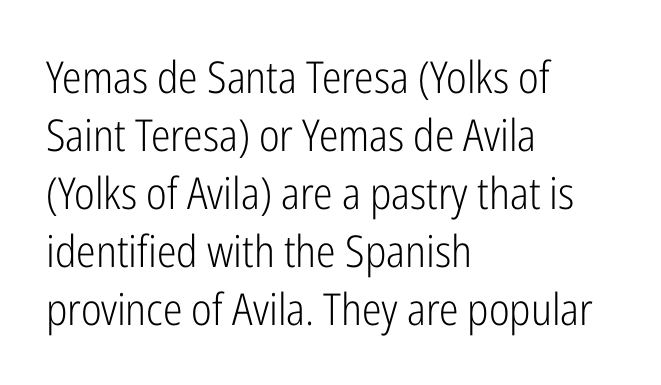
Q: Is the text bold? A: No.
Q: Is the text italic (slanted)? A: No, it is upright.
Q: Is the typeface a serif or a sans-serif typeface? A: Sans-serif.
Q: Is the text underlined? A: No.
Q: How is the paragraph aligned? A: Left-aligned.
Q: Is the spacing between letters normal or unusually wide? A: Normal.
Q: Is the spacing between lines tight, normal or loose? A: Normal.
Q: Width (condensed, normal, or wide)? A: Condensed.
Q: Stroke contrast? A: Low.
Q: x-height? A: Medium.
Q: Monospaced? A: No.
